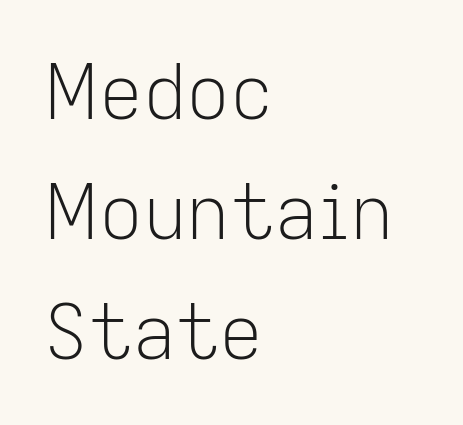
The image shows 76 px light sans-serif type, upright; set left-aligned, normal line spacing (1.58x), normal letter spacing, not underlined; low stroke contrast and a medium x-height.
